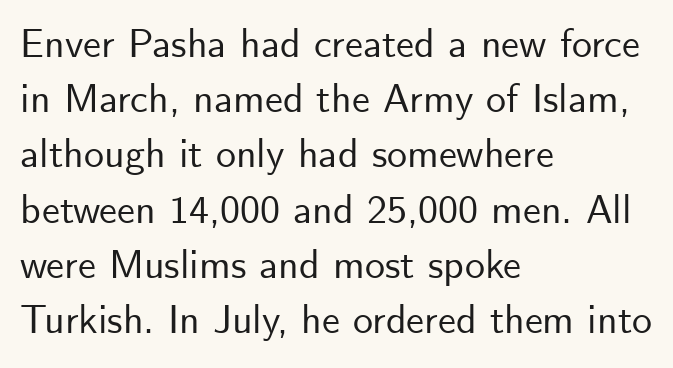
Q: Is the text italic (slanted)? A: No, it is upright.
Q: Is the typeface a serif or a sans-serif typeface? A: Sans-serif.
Q: Is the text underlined? A: No.
Q: How is the paragraph aligned? A: Left-aligned.
Q: Is the spacing between letters normal or unusually wide? A: Normal.
Q: Is the spacing between lines tight, normal or loose? A: Normal.
Q: Width (condensed, normal, or wide)? A: Normal.
Q: Stroke contrast? A: Low.
Q: x-height? A: Small.
Q: Monospaced? A: No.
